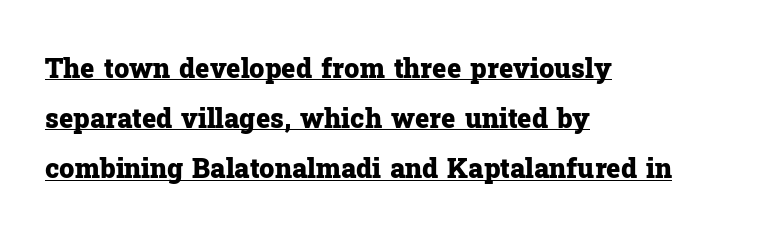
Q: Is the text bold? A: Yes.
Q: Is the text italic (slanted)? A: No, it is upright.
Q: Is the text underlined? A: Yes.
Q: How is the paragraph aligned? A: Left-aligned.
Q: Is the spacing between letters normal or unusually wide? A: Normal.
